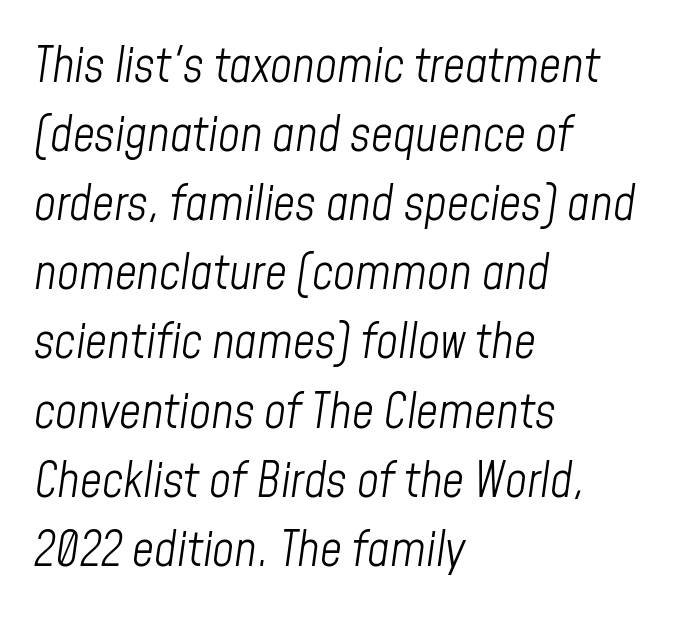
The image shows 48 px light, condensed type, italic (leaning right); set left-aligned, normal line spacing (1.44x), normal letter spacing, not underlined; low stroke contrast and a medium x-height.
